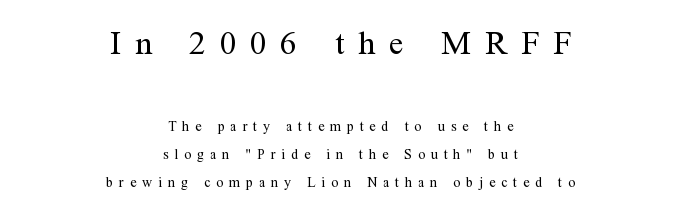
The image shows 33 px regular-weight serif type, upright; set centered, loose line spacing (1.99x), unusually wide letter spacing (+0.42 em), not underlined; the first (top) block is 2.36x larger; medium stroke contrast and a medium x-height.
